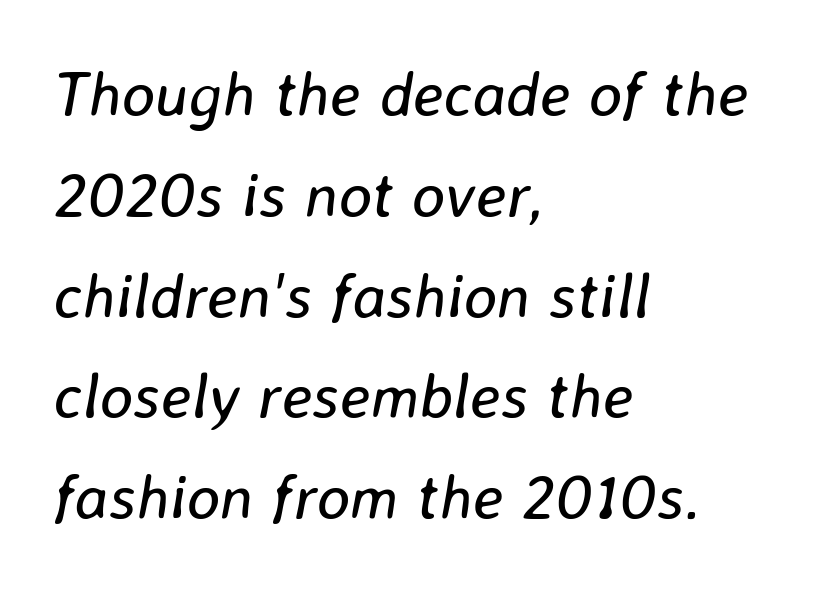
Q: Is the text bold? A: No.
Q: Is the text italic (slanted)? A: Yes, it leans right by about 8 degrees.
Q: Is the text underlined? A: No.
Q: How is the paragraph aligned? A: Left-aligned.
Q: Is the spacing between letters normal or unusually wide? A: Normal.
Q: Is the spacing between lines tight, normal or loose? A: Normal.
Q: Width (condensed, normal, or wide)? A: Normal.
Q: Stroke contrast? A: Low.
Q: x-height? A: Medium.
Q: Monospaced? A: No.
